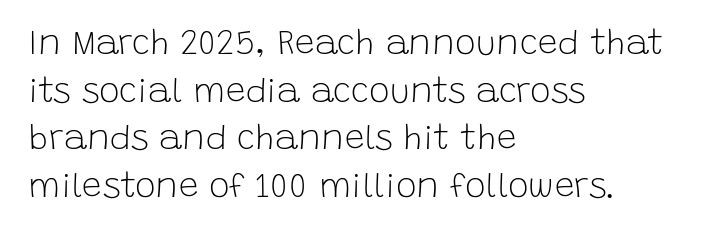
Q: Is the text bold? A: No.
Q: Is the text italic (slanted)? A: No, it is upright.
Q: Is the typeface a serif or a sans-serif typeface? A: Sans-serif.
Q: Is the text underlined? A: No.
Q: How is the paragraph aligned? A: Left-aligned.
Q: Is the spacing between letters normal or unusually wide? A: Normal.
Q: Is the spacing between lines tight, normal or loose? A: Normal.
Q: Width (condensed, normal, or wide)? A: Normal.
Q: Stroke contrast? A: Low.
Q: x-height? A: Large.
Q: Monospaced? A: No.
